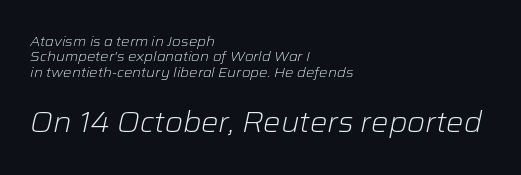
Q: Is the text bold? A: No.
Q: Is the text italic (slanted)? A: Yes, it leans right by about 12 degrees.
Q: Is the text underlined? A: No.
Q: How is the paragraph aligned? A: Left-aligned.
Q: Is the spacing between letters normal or unusually wide? A: Normal.
Q: Is the spacing between lines tight, normal or loose? A: Tight.
Q: Which block of text is set in a larger size, the first (top) or the second (bottom)? A: The second (bottom) one.
Q: Width (condensed, normal, or wide)? A: Normal.
Q: Stroke contrast? A: Low.
Q: x-height? A: Medium.
Q: Monospaced? A: No.
